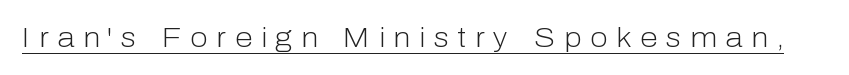
Q: Is the text bold? A: No.
Q: Is the text italic (slanted)? A: No, it is upright.
Q: Is the typeface a serif or a sans-serif typeface? A: Sans-serif.
Q: Is the text underlined? A: Yes.
Q: Is the spacing between letters normal or unusually wide? A: Unusually wide.
Q: Width (condensed, normal, or wide)? A: Normal.
Q: Stroke contrast? A: Low.
Q: x-height? A: Medium.
Q: Monospaced? A: No.
